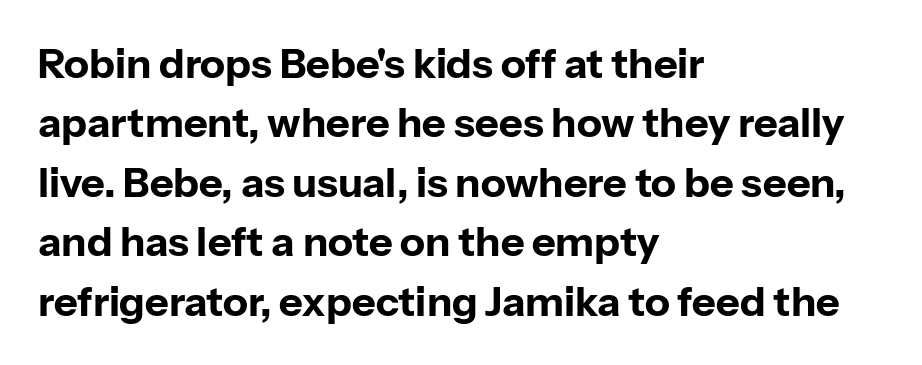
Notice how descenders clear the ascenders below comfortably — that's standard leading. The letters stand straight up with perfectly vertical stems. This is heavy type, rendered in bold. A typesetter would call this proportional, since set widths differ per character. The foot of each line stays bare and open.
